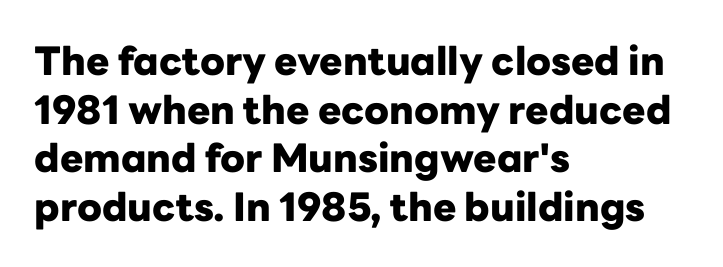
{"serif": "no", "italic": "no", "bold": "yes", "weight": "heavy", "width": "normal", "stroke_contrast": "low", "x_height": "medium", "monospaced": "no", "underline": "no", "align": "left", "line_spacing": "normal", "line_spacing_ratio": 1.25, "letter_spacing": "normal", "letter_spacing_em": 0.0, "glyph_px": 39}
